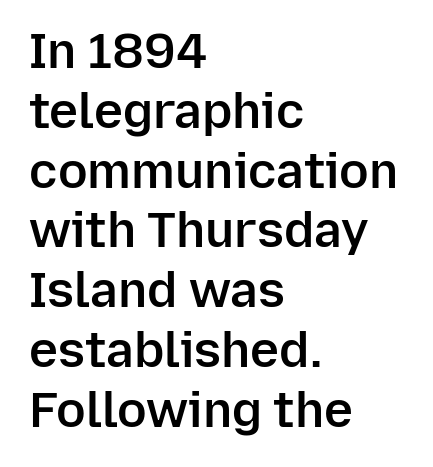
Q: Is the text bold? A: Semi-bold.
Q: Is the text italic (slanted)? A: No, it is upright.
Q: Is the typeface a serif or a sans-serif typeface? A: Sans-serif.
Q: Is the text underlined? A: No.
Q: How is the paragraph aligned? A: Left-aligned.
Q: Is the spacing between letters normal or unusually wide? A: Normal.
Q: Width (condensed, normal, or wide)? A: Normal.
Q: Stroke contrast? A: Low.
Q: x-height? A: Medium.
Q: Monospaced? A: No.
